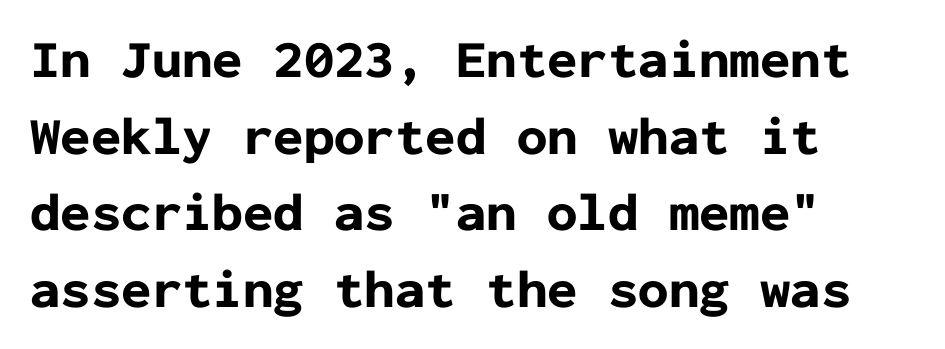
Q: Is the text bold? A: Yes.
Q: Is the text italic (slanted)? A: No, it is upright.
Q: Is the typeface a serif or a sans-serif typeface? A: Sans-serif.
Q: Is the text underlined? A: No.
Q: How is the paragraph aligned? A: Left-aligned.
Q: Is the spacing between letters normal or unusually wide? A: Normal.
Q: Is the spacing between lines tight, normal or loose? A: Normal.
Q: Width (condensed, normal, or wide)? A: Normal.
Q: Stroke contrast? A: Low.
Q: x-height? A: Medium.
Q: Monospaced? A: Yes.
